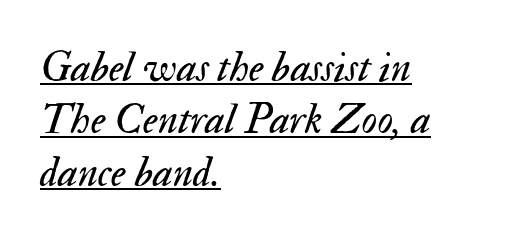
Q: Is the text bold? A: No.
Q: Is the text italic (slanted)? A: Yes, it leans right by about 17 degrees.
Q: Is the text underlined? A: Yes.
Q: How is the paragraph aligned? A: Left-aligned.
Q: Is the spacing between letters normal or unusually wide? A: Normal.
Q: Width (condensed, normal, or wide)? A: Normal.
Q: Stroke contrast? A: Medium.
Q: x-height? A: Small.
Q: Monospaced? A: No.
